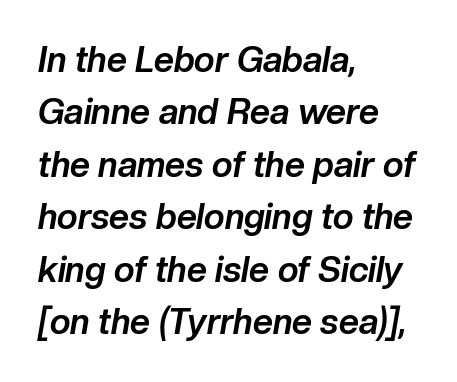
Q: Is the text bold? A: Yes.
Q: Is the text italic (slanted)? A: Yes, it leans right by about 10 degrees.
Q: Is the text underlined? A: No.
Q: How is the paragraph aligned? A: Left-aligned.
Q: Is the spacing between letters normal or unusually wide? A: Normal.
Q: Is the spacing between lines tight, normal or loose? A: Normal.
Q: Width (condensed, normal, or wide)? A: Normal.
Q: Stroke contrast? A: Low.
Q: x-height? A: Medium.
Q: Monospaced? A: No.
